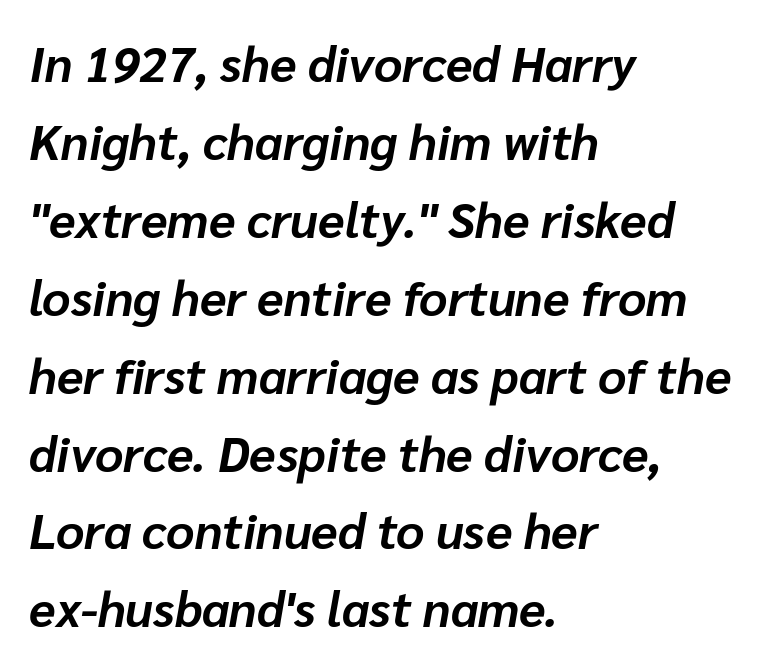
The image shows 49 px bold type, italic (leaning right); set left-aligned, normal line spacing (1.59x), normal letter spacing, not underlined; low stroke contrast and a medium x-height.
